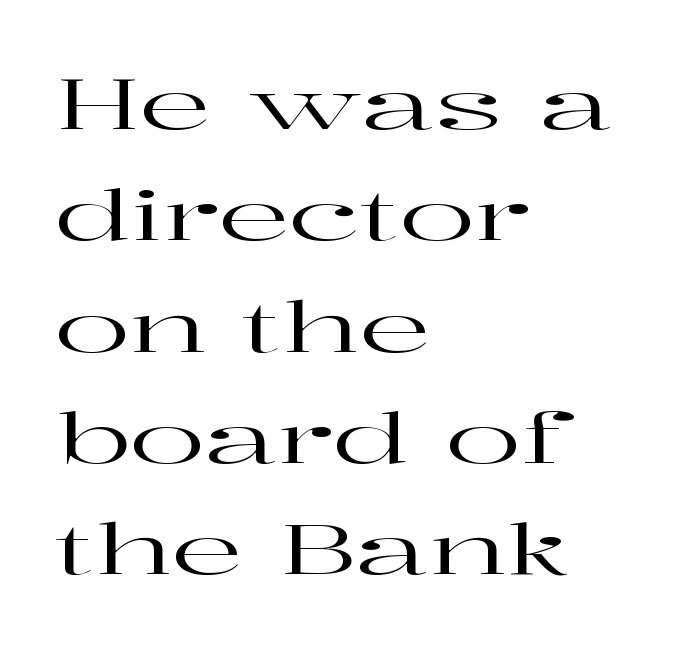
The image shows 70 px wide serif type, upright; set left-aligned, normal line spacing (1.59x), normal letter spacing, not underlined; high stroke contrast and a medium x-height.
